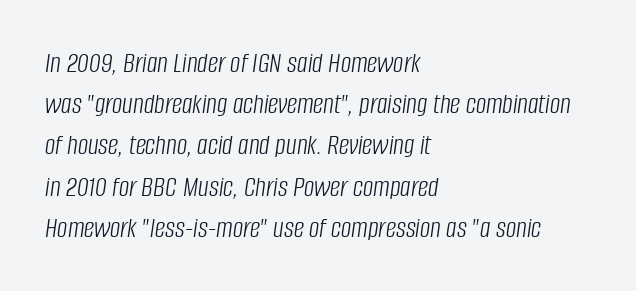
What's the leading like? Ordinary, nothing unusual. Style check: oblique. Reading down the block, your eye returns to a fixed left position each line. The space directly below the letters is spotless. Nothing heavy about these letters — not bold at all. Glyph-to-glyph distance matches everyday printed text.
